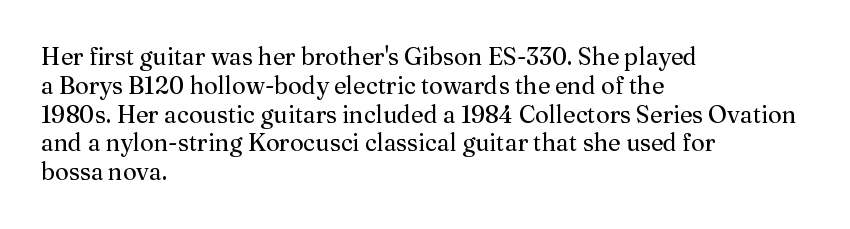
Horizontal alignment here is leftward, the default for most running prose. Is the stroke heavy? The answer is a plain regular-or-lighter. Posture: upright roman. The baseline area is clear. Between one letter and the next there's only the usual sliver of space.
